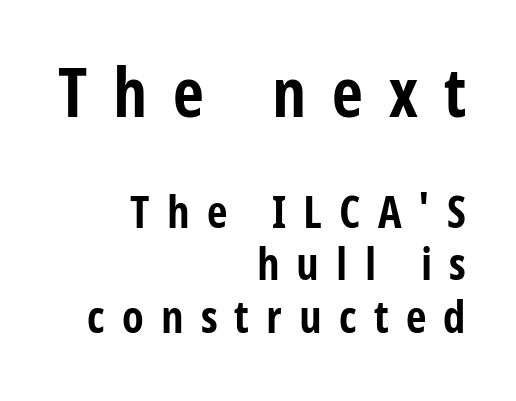
Q: Is the text bold? A: Yes.
Q: Is the text italic (slanted)? A: No, it is upright.
Q: Is the typeface a serif or a sans-serif typeface? A: Sans-serif.
Q: Is the text underlined? A: No.
Q: How is the paragraph aligned? A: Right-aligned.
Q: Is the spacing between letters normal or unusually wide? A: Unusually wide.
Q: Which block of text is set in a larger size, the first (top) or the second (bottom)? A: The first (top) one.
Q: Width (condensed, normal, or wide)? A: Condensed.
Q: Stroke contrast? A: Low.
Q: x-height? A: Large.
Q: Monospaced? A: No.
